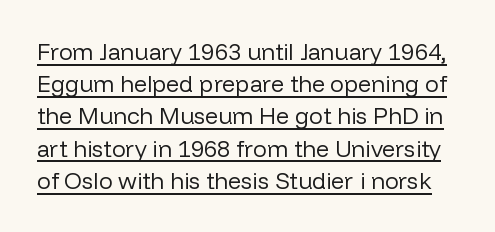
Weight: in the light-to-regular range. This block has exactly the height ordinary leading produces. Does the lettering tilt? It doesn't — this is upright. Somebody hit Ctrl+U on this one — the words are underlined.
